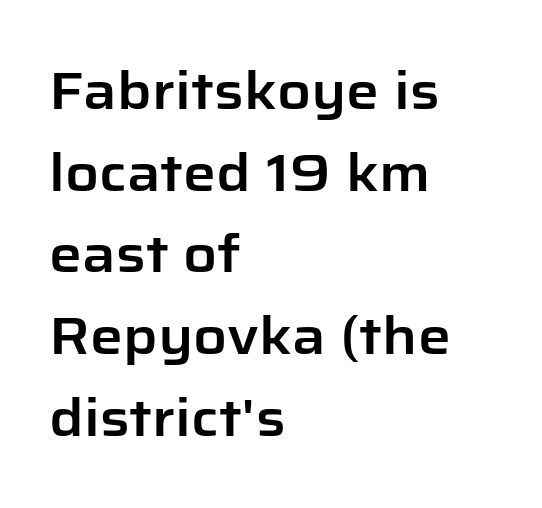
The image shows 52 px sans-serif type, upright; set left-aligned, normal line spacing (1.57x), normal letter spacing, not underlined; low stroke contrast and a medium x-height.
